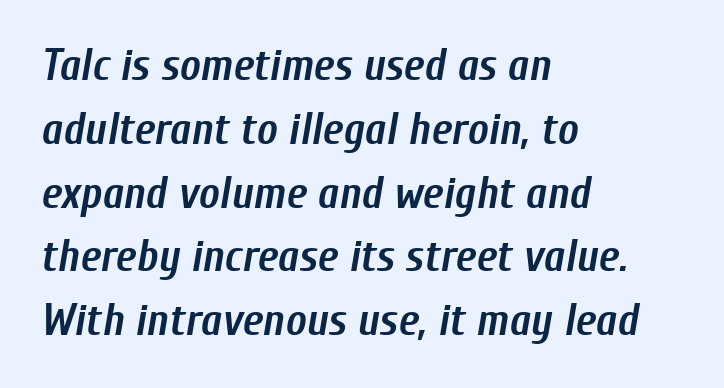
The image shows 44 px semibold, condensed type, italic (leaning right); set left-aligned, normal line spacing (1.45x), normal letter spacing, not underlined; low stroke contrast and a medium x-height.
